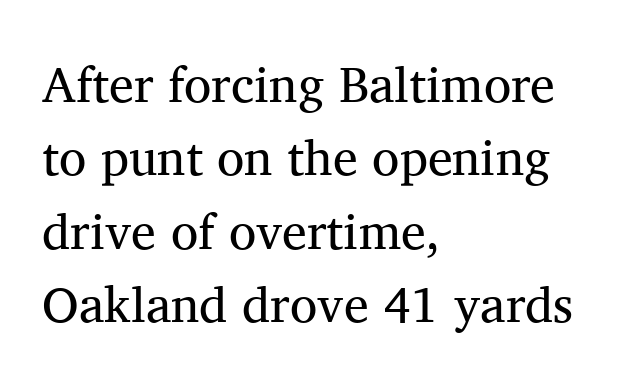
{"serif": "yes", "italic": "no", "bold": "no", "weight": "regular", "width": "normal", "stroke_contrast": "medium", "x_height": "medium", "monospaced": "no", "underline": "no", "align": "left", "line_spacing": "normal", "line_spacing_ratio": 1.47, "letter_spacing": "normal", "letter_spacing_em": 0.0, "glyph_px": 50}
